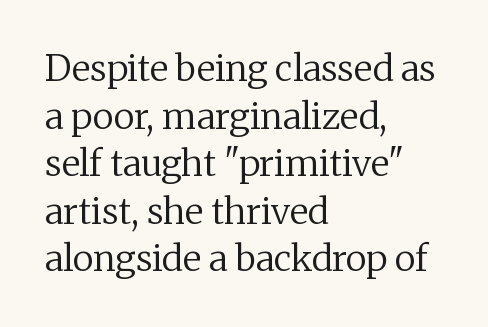
The letters stand upright; this is a roman face. The passage shown stacks its lines at a standard gap. Underline: absent. The typesetting does not lean heavy: it is not bold. Honestly, the letter spacing is just normal — you wouldn't notice it.
